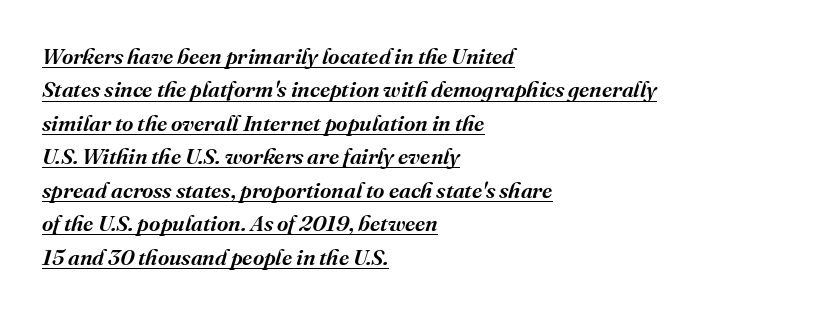
{"italic": "yes", "lean": "right", "slant_degrees": 16, "underline": "yes", "align": "left", "line_spacing": "normal", "line_spacing_ratio": 1.52, "letter_spacing": "normal", "letter_spacing_em": 0.0, "glyph_px": 22}
